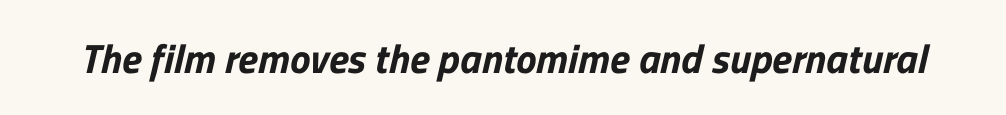
The image shows 41 px sans-serif type; set normal letter spacing, not underlined; low stroke contrast and a medium x-height.
